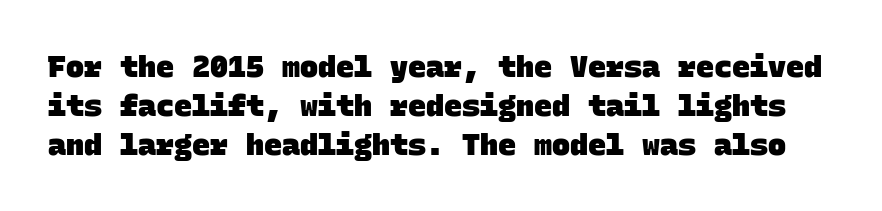
The image shows 30 px heavy sans-serif type, monospaced; set normal line spacing (1.3x), normal letter spacing, not underlined; low stroke contrast and a large x-height.
